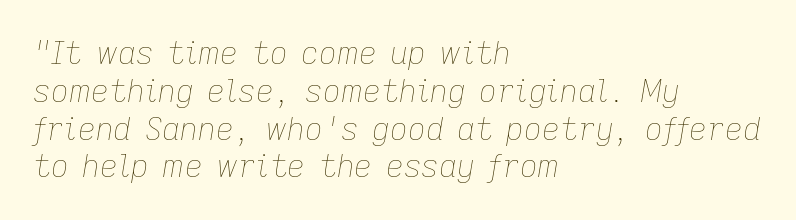
The image shows 31 px thin type, italic (leaning right); set left-aligned, line spacing 1.22x, normal letter spacing, not underlined; low stroke contrast and a medium x-height.
